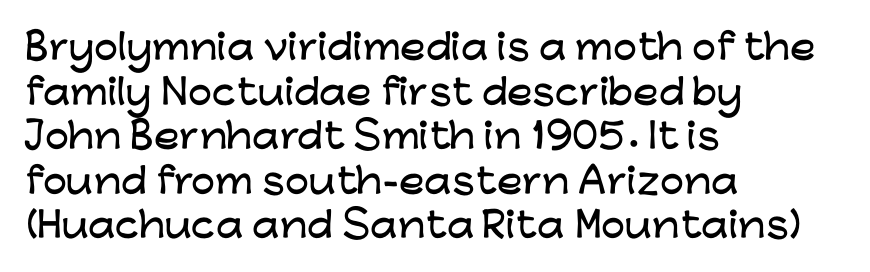
The characters display no serif detailing; their extremities are plain. Descenders are the only things crossing below the line. The rendering uses a moderate line-height, typical for paragraphs. Casual observation: everything's shoved over to the left.
